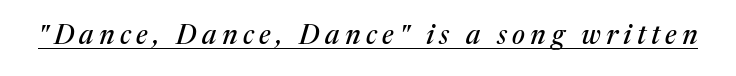
How are the letters spaced? Widely, with obvious added tracking. The whole block is typeset with a tilt. Students, observe the line beneath the letters — that is underlining.
